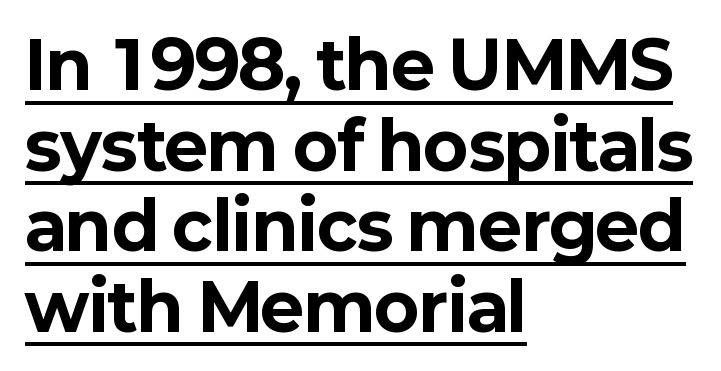
The image shows 66 px bold sans-serif type, upright; set left-aligned, line spacing 1.22x, normal letter spacing, underlined; low stroke contrast and a medium x-height.
